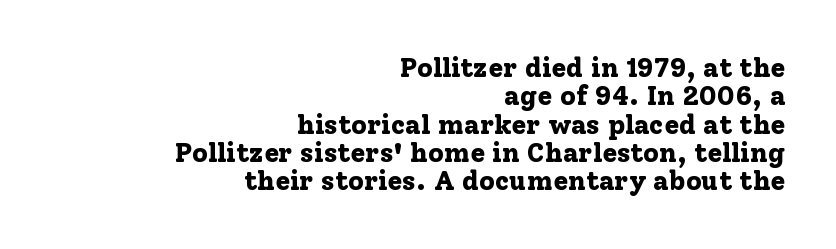
{"italic": "no", "bold": "yes", "underline": "no", "align": "right", "line_spacing": "tight", "line_spacing_ratio": 1.05, "letter_spacing": "normal", "letter_spacing_em": 0.0, "glyph_px": 27}
